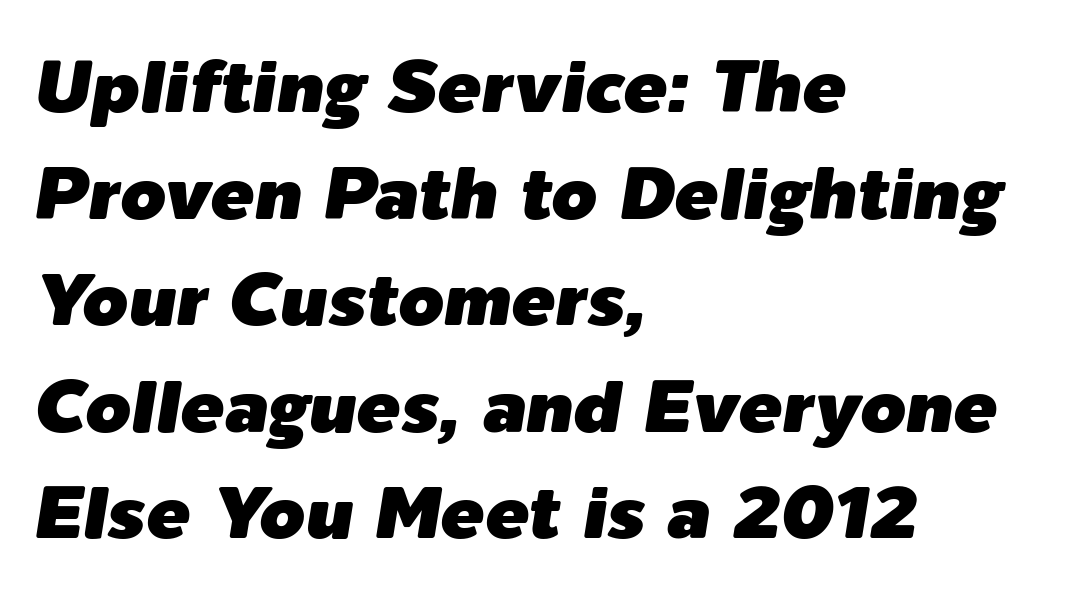
In terms of letterspacing, this is plain default setting. This block has exactly the height ordinary leading produces. Clear beneath every line of the passage. Character widths vary here, with narrow letters taking less room than wide ones. Horizontally, the lines are justified to the leading edge only.
